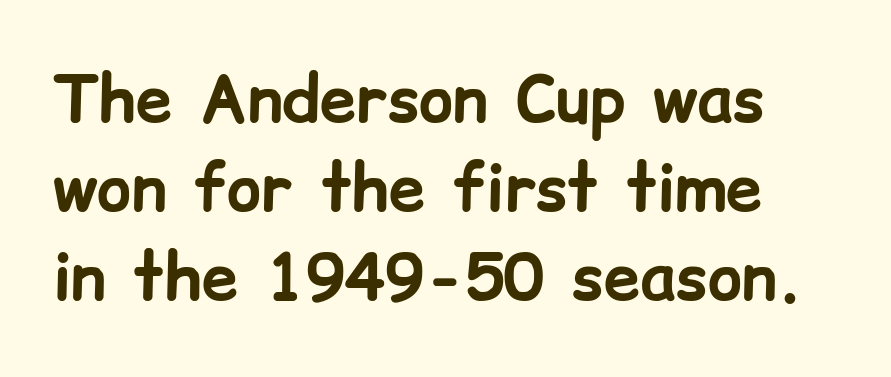
The image shows 65 px bold sans-serif type, upright; set normal line spacing (1.37x), normal letter spacing, not underlined; low stroke contrast and a medium x-height.
